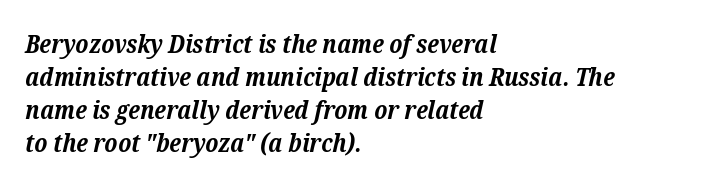
Vertical spacing — default. Between one letter and the next there's only the usual sliver of space. Characters are canted at an angle relative to the baseline's perpendicular. The string is rendered with underlining switched off.
